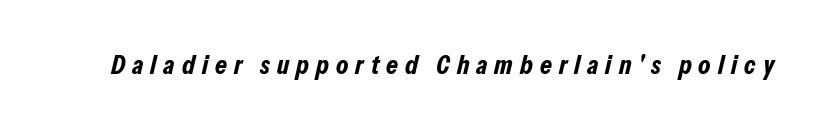
These words are printed bold, with thick strokes throughout. The horizontal fit of the characters is loose and conspicuously gappy. Type without underlining. When letters slant like this, we call the style italic.
